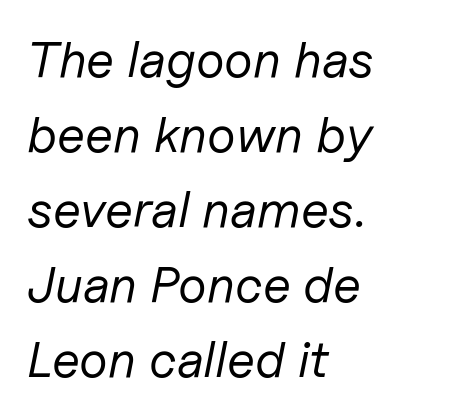
The image shows 51 px regular-weight type, italic (leaning right); set left-aligned, normal line spacing (1.47x), normal letter spacing, not underlined; low stroke contrast and a medium x-height.
